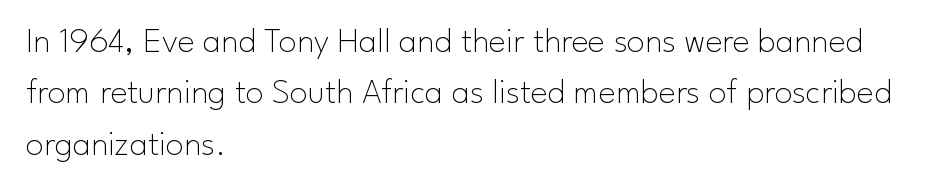
Q: Is the text bold? A: No.
Q: Is the text italic (slanted)? A: No, it is upright.
Q: Is the typeface a serif or a sans-serif typeface? A: Sans-serif.
Q: Is the text underlined? A: No.
Q: How is the paragraph aligned? A: Left-aligned.
Q: Is the spacing between letters normal or unusually wide? A: Normal.
Q: Is the spacing between lines tight, normal or loose? A: Normal.
Q: Width (condensed, normal, or wide)? A: Normal.
Q: Stroke contrast? A: Low.
Q: x-height? A: Small.
Q: Monospaced? A: No.
